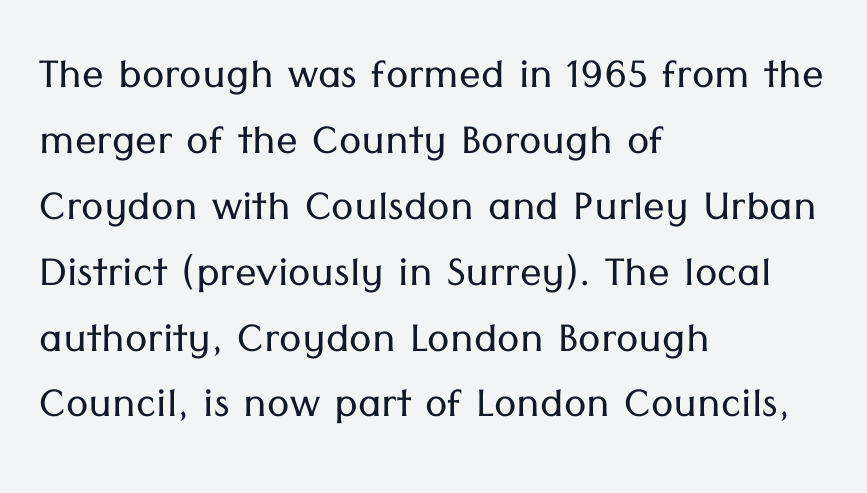
{"serif": "no", "italic": "no", "bold": "no", "weight": "light", "width": "normal", "stroke_contrast": "low", "x_height": "medium", "monospaced": "no", "underline": "no", "align": "left", "line_spacing_ratio": 1.22, "letter_spacing": "normal", "letter_spacing_em": 0.0, "glyph_px": 54}
